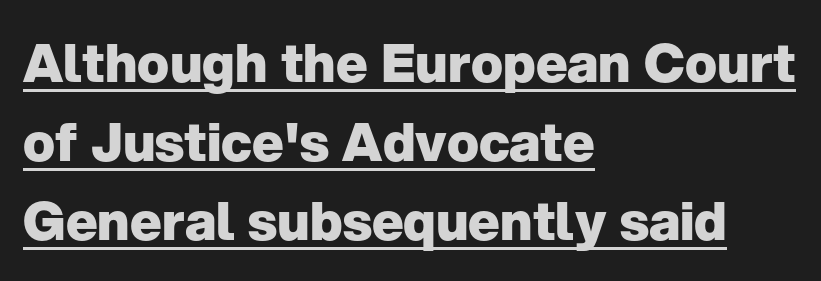
The vertical gap from one line to the next is medium. These characters rest on top of a visible drawn line. Notice how the stems are strictly vertical — no italics here. Note the varied advance widths — an 'i' is clearly narrower than an 'm'. Classification — sans serif. The type is set solid horizontally, with unmodified tracking.
